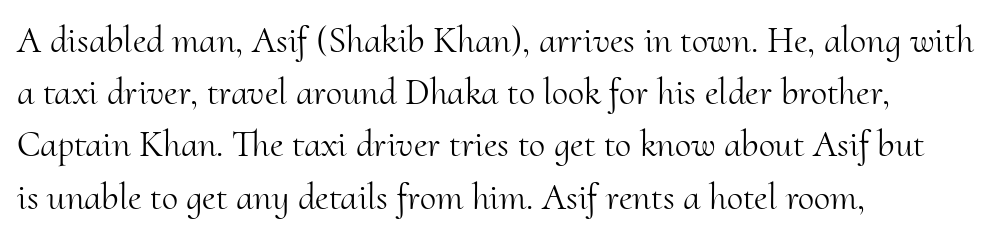
{"serif": "yes", "italic": "no", "bold": "no", "weight": "light", "width": "normal", "stroke_contrast": "medium", "x_height": "small", "monospaced": "no", "underline": "no", "align": "left", "line_spacing": "normal", "line_spacing_ratio": 1.41, "letter_spacing": "normal", "letter_spacing_em": 0.0, "glyph_px": 37}
